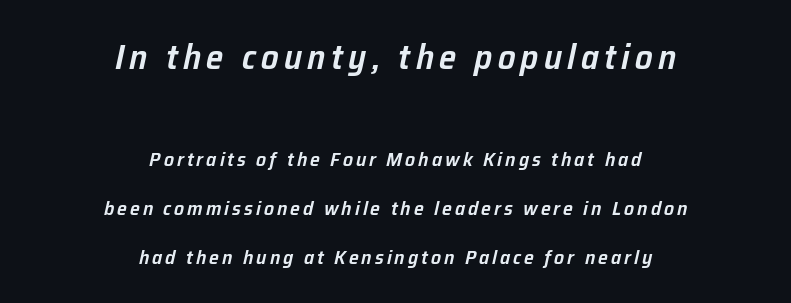
The image shows 35 px semibold type, italic (leaning right); set centered, loose line spacing (2.46x), not underlined; the first (top) block is 1.75x larger; low stroke contrast and a medium x-height.
